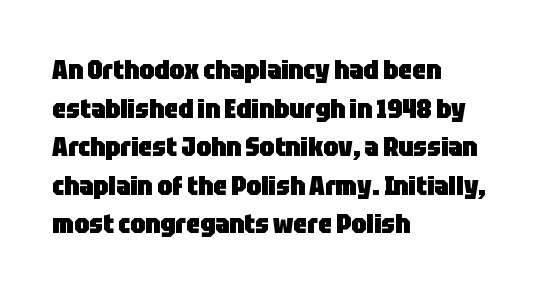
{"italic": "no", "bold": "yes", "underline": "no", "align": "left", "line_spacing": "normal", "line_spacing_ratio": 1.43, "letter_spacing": "normal", "letter_spacing_em": 0.0, "glyph_px": 27}
